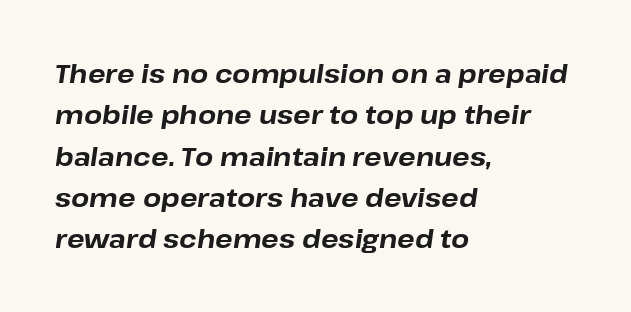
{"italic": "yes", "lean": "right", "slant_degrees": 8, "bold": "yes", "underline": "no", "align": "left", "line_spacing": "normal", "line_spacing_ratio": 1.59, "letter_spacing": "normal", "letter_spacing_em": 0.0, "glyph_px": 26}
